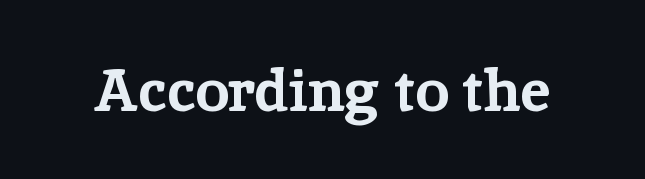
Q: Is the text bold? A: Yes.
Q: Is the text italic (slanted)? A: No, it is upright.
Q: Is the typeface a serif or a sans-serif typeface? A: Serif.
Q: Is the text underlined? A: No.
Q: Is the spacing between letters normal or unusually wide? A: Normal.
Q: Width (condensed, normal, or wide)? A: Normal.
Q: Stroke contrast? A: Low.
Q: x-height? A: Medium.
Q: Monospaced? A: No.
